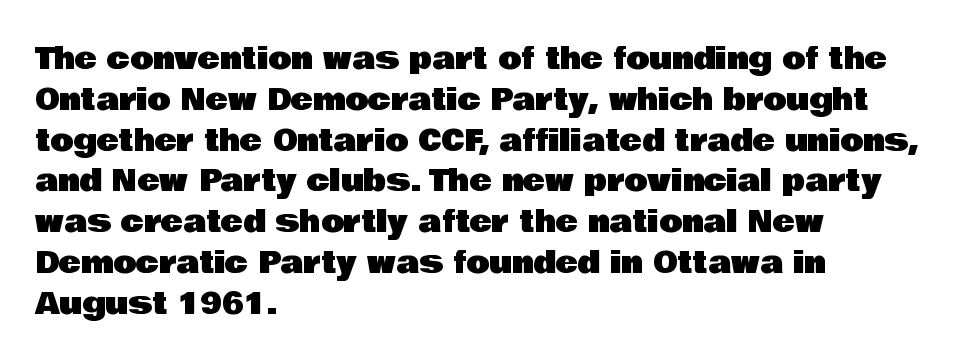
Q: Is the text italic (slanted)? A: No, it is upright.
Q: Is the typeface a serif or a sans-serif typeface? A: Sans-serif.
Q: Is the text underlined? A: No.
Q: How is the paragraph aligned? A: Left-aligned.
Q: Is the spacing between letters normal or unusually wide? A: Normal.
Q: Is the spacing between lines tight, normal or loose? A: Normal.
Q: Width (condensed, normal, or wide)? A: Normal.
Q: Stroke contrast? A: Low.
Q: x-height? A: Large.
Q: Monospaced? A: No.
